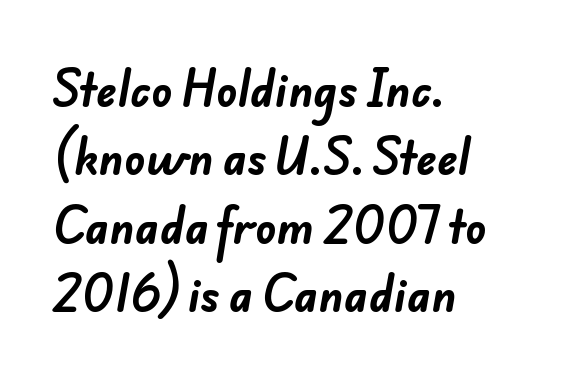
Q: Is the text bold? A: Yes.
Q: Is the typeface a serif or a sans-serif typeface? A: Sans-serif.
Q: Is the text underlined? A: No.
Q: How is the paragraph aligned? A: Left-aligned.
Q: Is the spacing between letters normal or unusually wide? A: Normal.
Q: Is the spacing between lines tight, normal or loose? A: Normal.
Q: Width (condensed, normal, or wide)? A: Normal.
Q: Stroke contrast? A: Low.
Q: x-height? A: Small.
Q: Monospaced? A: No.
